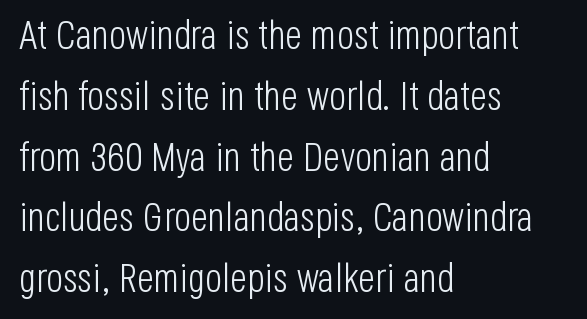
{"serif": "no", "italic": "no", "bold": "no", "weight": "light", "width": "condensed", "stroke_contrast": "low", "x_height": "large", "monospaced": "no", "underline": "no", "align": "left", "line_spacing": "normal", "line_spacing_ratio": 1.52, "letter_spacing": "normal", "letter_spacing_em": 0.0, "glyph_px": 40}
